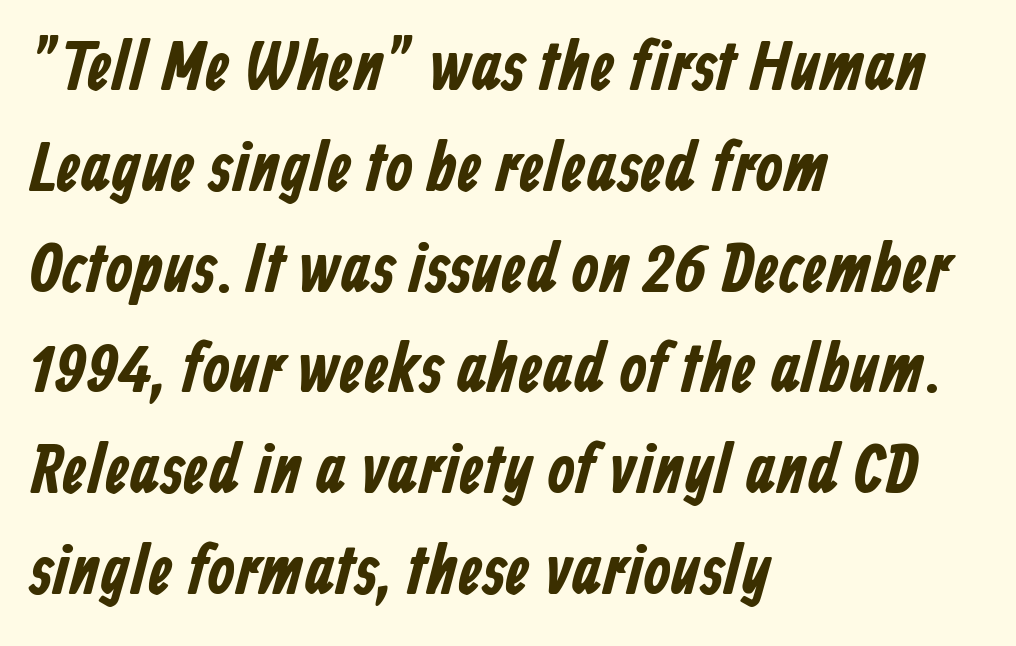
{"serif": "no", "width": "condensed", "stroke_contrast": "low", "x_height": "medium", "monospaced": "no", "underline": "no", "align": "left", "line_spacing": "normal", "line_spacing_ratio": 1.44, "letter_spacing": "normal", "letter_spacing_em": 0.0, "glyph_px": 70}
